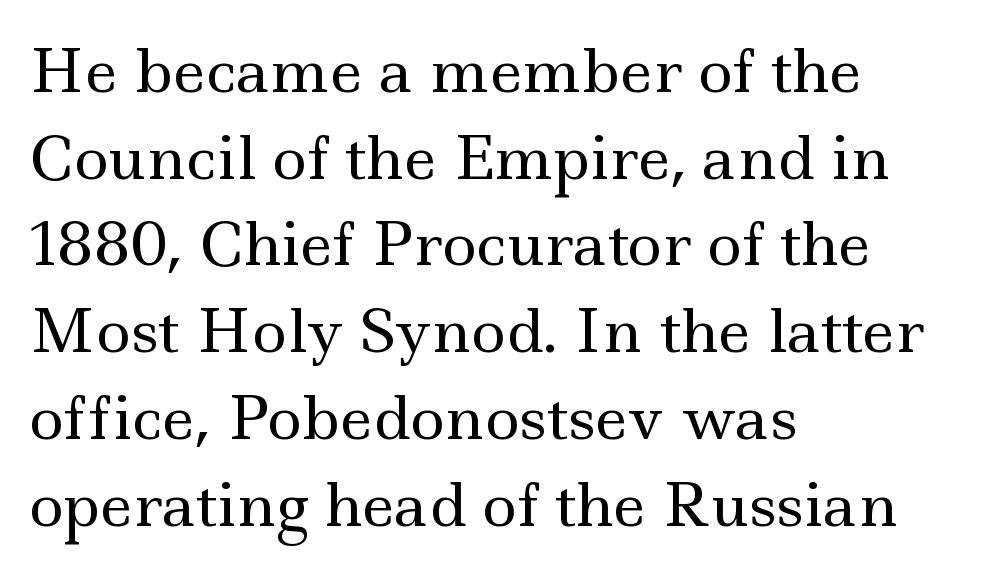
Look at the bottom of the vertical strokes: they flare into serifs here. Leftover space on each line is placed entirely after the last word. Descender tails drop into unmarked territory. Stems here are at most as thick as an everyday book face. The tracking reads as untouched default to a designer's eye. Ordinary non-slanted type is in use.
